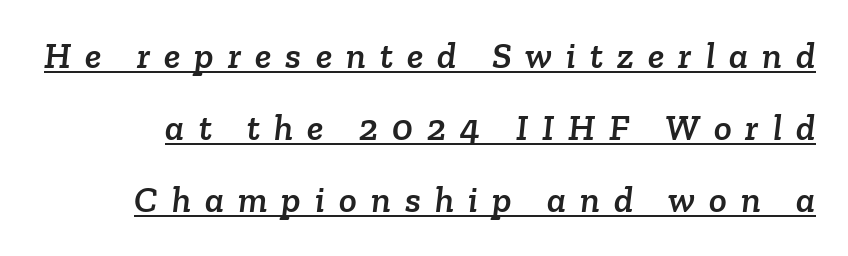
Notice the wide empty band between every row — that's loose leading. The rendering uses the underline text-decoration. Serifs: yes, visible at the terminals of the letterforms. These lines are rendered in a variable-pitch font. Here the glyphs are tracked loosely, breaking word shapes into spaced letters.
